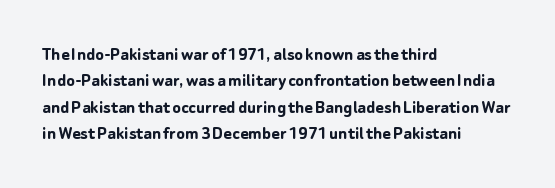
Q: Is the text bold? A: Yes.
Q: Is the text italic (slanted)? A: No, it is upright.
Q: Is the text underlined? A: No.
Q: How is the paragraph aligned? A: Left-aligned.
Q: Is the spacing between letters normal or unusually wide? A: Normal.
Q: Is the spacing between lines tight, normal or loose? A: Normal.
